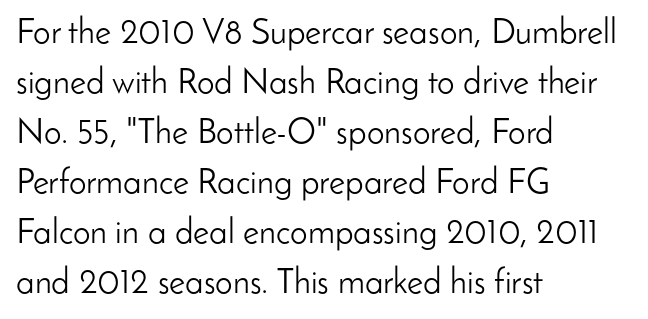
The paragraph shown leans on its left margin. The glyphs are unaccompanied by any horizontal stroke below them. Rendered with straight, roman letterforms. Grotesque or geometric, the face here clearly has no serifs. You could call the tracking neutral — neither tight nor loose.
